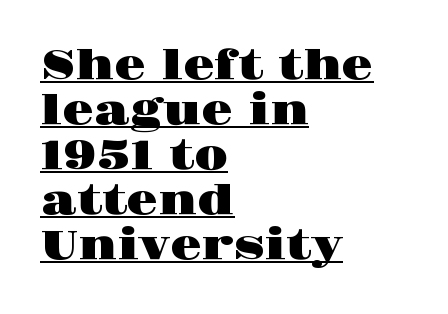
The image shows 41 px wide serif type, upright; set left-aligned, tight line spacing (1.1x), normal letter spacing, underlined; high stroke contrast and a large x-height.
